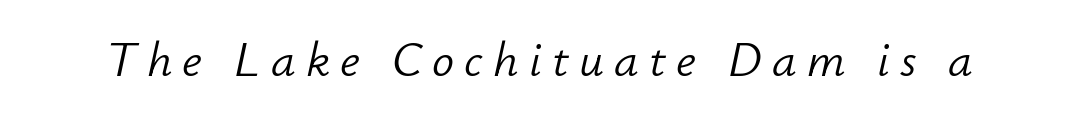
The image shows 49 px light type, italic (leaning right); set unusually wide letter spacing (+0.21 em), not underlined; low stroke contrast and a small x-height.
